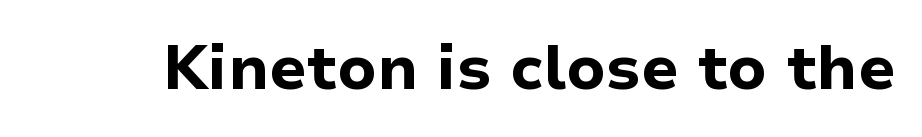
{"serif": "no", "italic": "no", "bold": "yes", "weight": "bold", "width": "normal", "stroke_contrast": "low", "x_height": "medium", "monospaced": "no", "underline": "no", "letter_spacing": "normal", "letter_spacing_em": 0.0, "glyph_px": 62}
